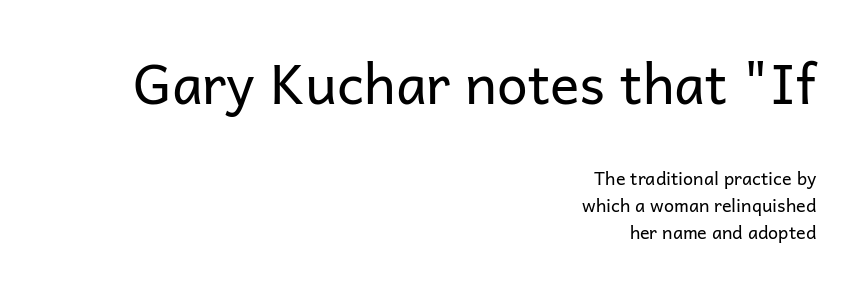
The image shows 55 px regular-weight sans-serif type, upright; set right-aligned, normal line spacing (1.51x), normal letter spacing, not underlined; the first (top) block is 3.06x larger; low stroke contrast and a medium x-height.
